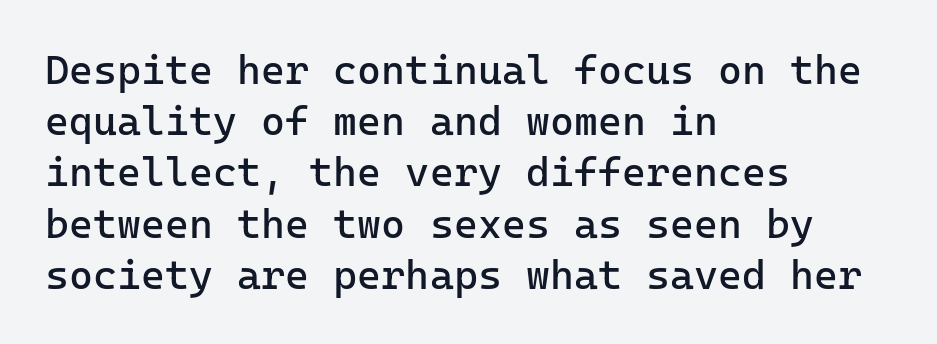
Q: Is the text bold? A: No.
Q: Is the text italic (slanted)? A: No, it is upright.
Q: Is the typeface a serif or a sans-serif typeface? A: Sans-serif.
Q: Is the text underlined? A: No.
Q: How is the paragraph aligned? A: Left-aligned.
Q: Is the spacing between letters normal or unusually wide? A: Normal.
Q: Is the spacing between lines tight, normal or loose? A: Normal.
Q: Width (condensed, normal, or wide)? A: Normal.
Q: Stroke contrast? A: Low.
Q: x-height? A: Medium.
Q: Monospaced? A: Yes.
